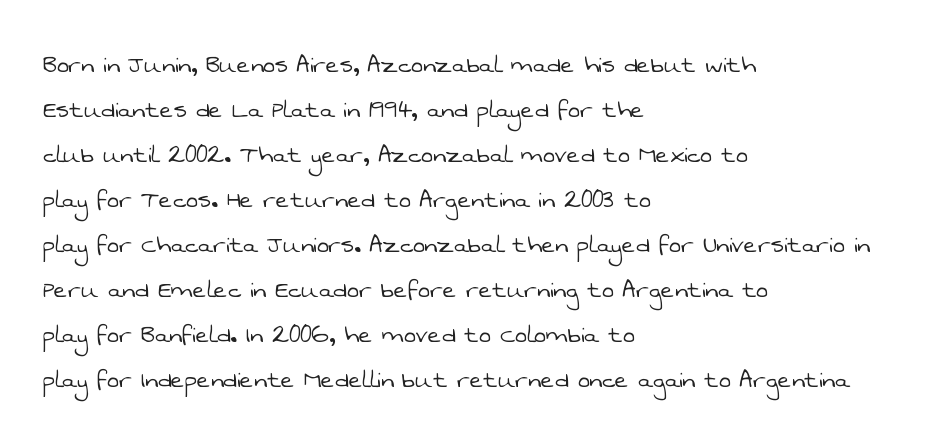
The image shows 29 px light sans-serif type; set left-aligned, normal line spacing (1.55x), normal letter spacing, not underlined; low stroke contrast and a medium x-height.
